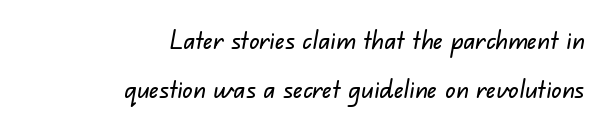
{"underline": "no", "align": "right", "line_spacing_ratio": 1.87, "letter_spacing": "normal", "letter_spacing_em": 0.0, "glyph_px": 26}
